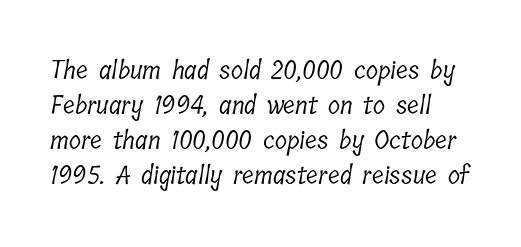
Q: Is the text bold? A: No.
Q: Is the text underlined? A: No.
Q: Is the spacing between letters normal or unusually wide? A: Normal.
Q: Is the spacing between lines tight, normal or loose? A: Normal.
